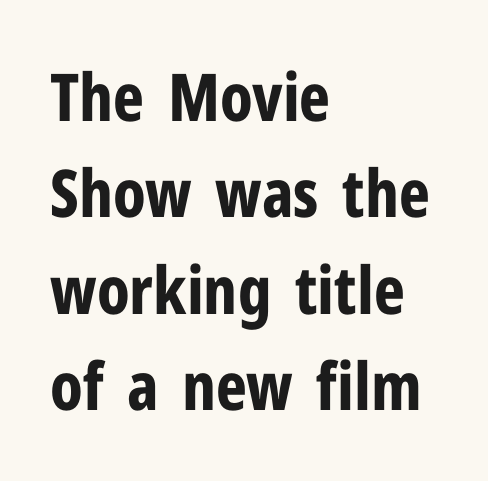
Q: Is the text bold? A: Yes.
Q: Is the text italic (slanted)? A: No, it is upright.
Q: Is the typeface a serif or a sans-serif typeface? A: Sans-serif.
Q: Is the text underlined? A: No.
Q: How is the paragraph aligned? A: Left-aligned.
Q: Is the spacing between letters normal or unusually wide? A: Normal.
Q: Is the spacing between lines tight, normal or loose? A: Normal.
Q: Width (condensed, normal, or wide)? A: Condensed.
Q: Stroke contrast? A: Low.
Q: x-height? A: Medium.
Q: Monospaced? A: No.
